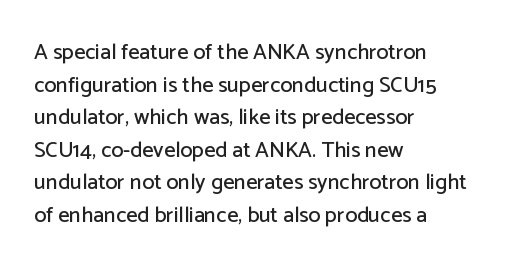
Q: Is the text italic (slanted)? A: No, it is upright.
Q: Is the text underlined? A: No.
Q: How is the paragraph aligned? A: Left-aligned.
Q: Is the spacing between letters normal or unusually wide? A: Normal.
Q: Is the spacing between lines tight, normal or loose? A: Normal.
